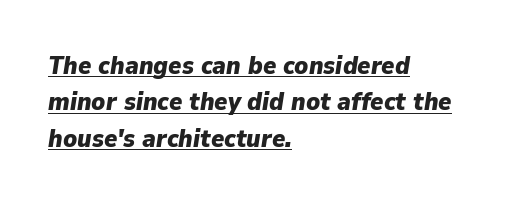
Notice how the stems are inclined rather than vertical — that's the hallmark of italics. Compared with an ordinary text face, these strokes are far heavier — a full bold. Normally led — the rows are evenly, conventionally spaced. Alignment: flush left. This rendering features underlined lettering. The face used here is rendered with its standard letterfit.
